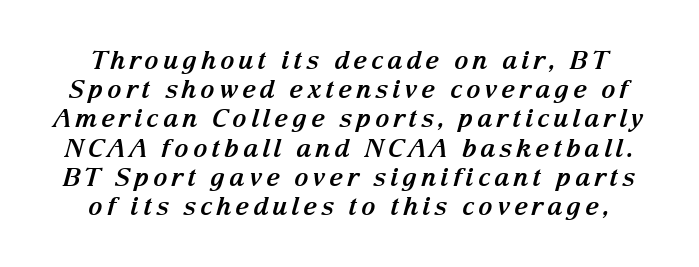
Heft: maximum for text — a bold. Unmarked baselines from the first word to the last. If you drew a line through each stem, it would be angled.
